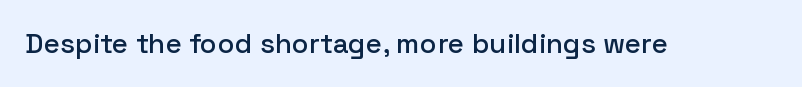
The image shows 28 px sans-serif type, upright; set normal letter spacing, not underlined; low stroke contrast and a medium x-height.
